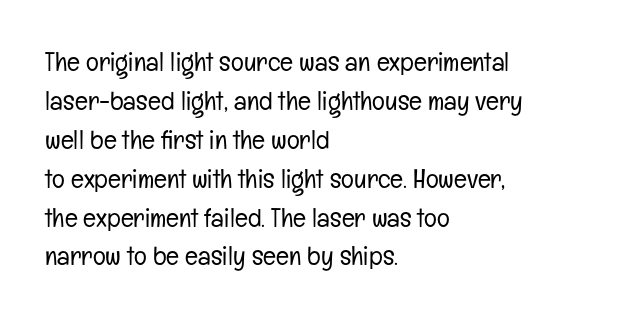
Nothing heavy about these letters — not bold at all. The block of text has a typical density, with ordinary space between rows. Posture: straight, roman, zero tilt. Quick note: underline off. The letterforms sit shoulder to shoulder at normal distance.
